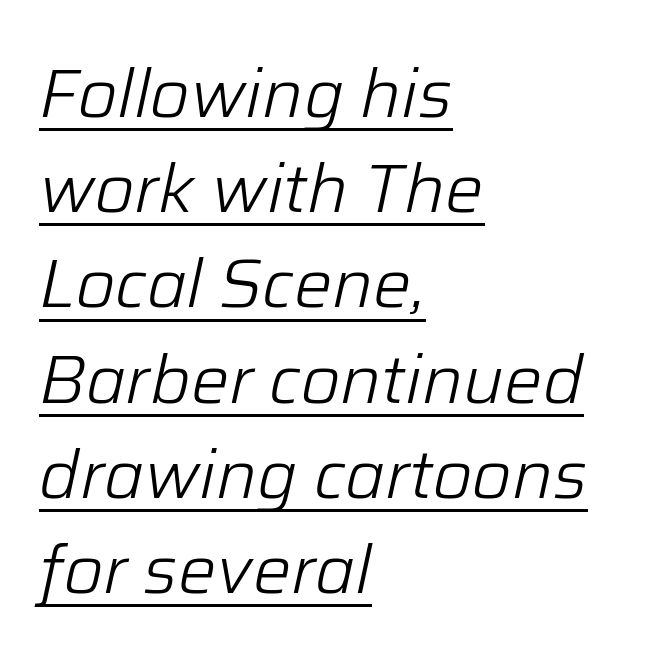
Ink coverage per letter is moderate at most. There is no visible air inserted between adjacent glyphs. Style check: oblique. The vertical gap from one line to the next is medium. Character widths vary here, with narrow letters taking less room than wide ones.
